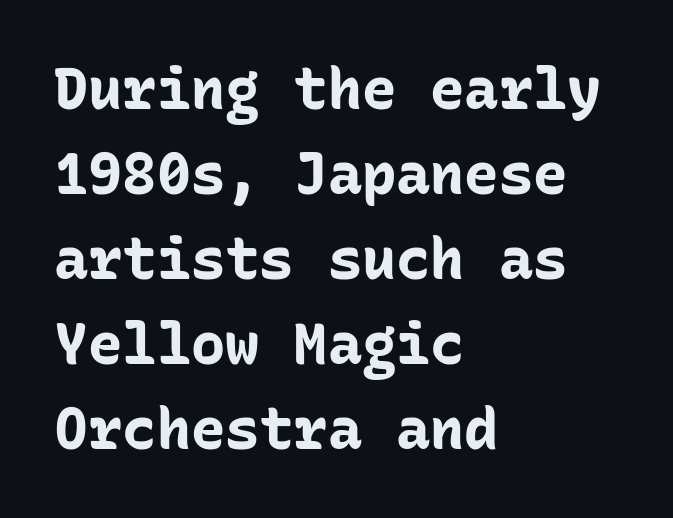
Q: Is the text bold? A: Yes.
Q: Is the text italic (slanted)? A: No, it is upright.
Q: Is the typeface a serif or a sans-serif typeface? A: Sans-serif.
Q: Is the text underlined? A: No.
Q: How is the paragraph aligned? A: Left-aligned.
Q: Is the spacing between letters normal or unusually wide? A: Normal.
Q: Is the spacing between lines tight, normal or loose? A: Normal.
Q: Width (condensed, normal, or wide)? A: Normal.
Q: Stroke contrast? A: Low.
Q: x-height? A: Medium.
Q: Monospaced? A: Yes.
